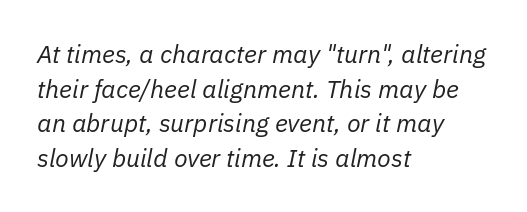
The setting favours the left margin, as ordinary paragraphs usually do. This sample uses an oblique cut, with every glyph tilted off the vertical. Quick note: interline space is typical. The rendering keeps characters at their native spacing. Descender tails drop into unmarked territory.
